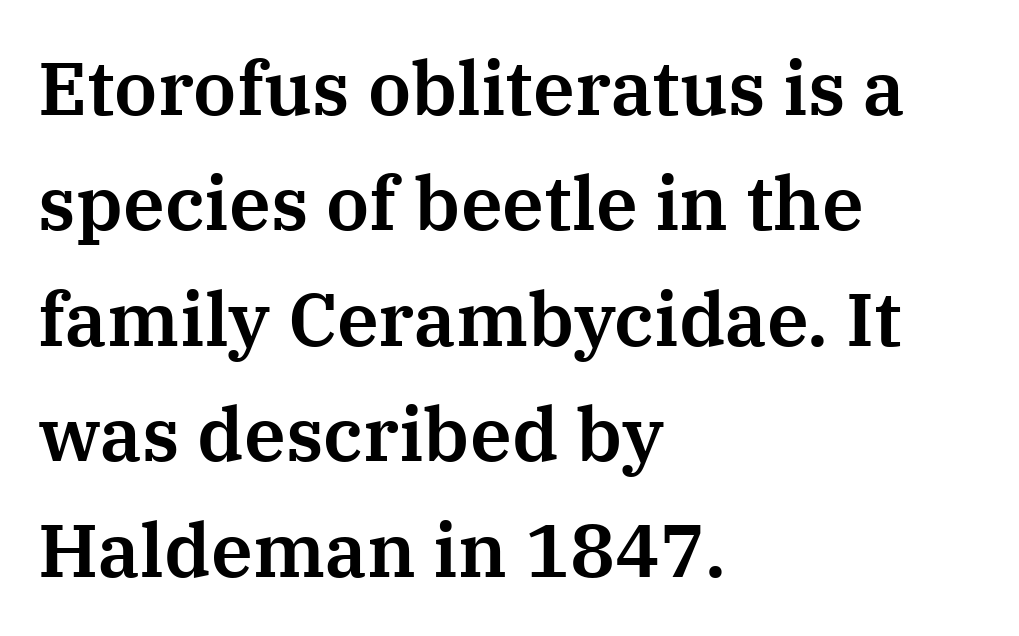
{"serif": "yes", "italic": "no", "width": "normal", "stroke_contrast": "medium", "x_height": "medium", "monospaced": "no", "underline": "no", "align": "left", "line_spacing": "normal", "line_spacing_ratio": 1.54, "letter_spacing": "normal", "letter_spacing_em": 0.0, "glyph_px": 75}
